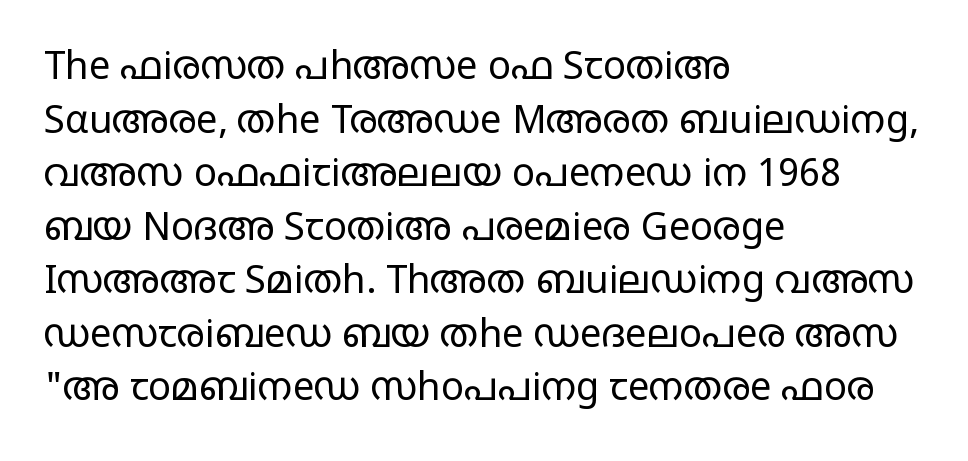
The rendering uses natural spacing where letterforms have individual widths. Vertical spacing — default. The typesetter chose a ragged-right arrangement here. These lines keep a tight, regular rhythm from letter to letter. This sample uses a sans-serif face.
